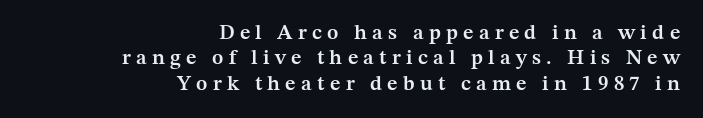
The image shows 21 px text type, upright; set right-aligned, line spacing 1.21x, unusually wide letter spacing (+0.25 em), not underlined.
